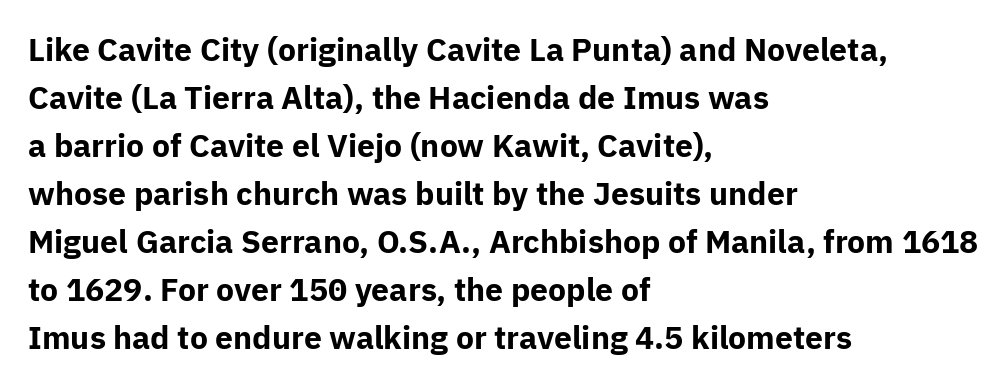
{"serif": "no", "italic": "no", "bold": "yes", "weight": "bold", "width": "normal", "stroke_contrast": "low", "x_height": "medium", "monospaced": "no", "underline": "no", "align": "left", "line_spacing": "normal", "line_spacing_ratio": 1.5, "letter_spacing": "normal", "letter_spacing_em": 0.0, "glyph_px": 32}
